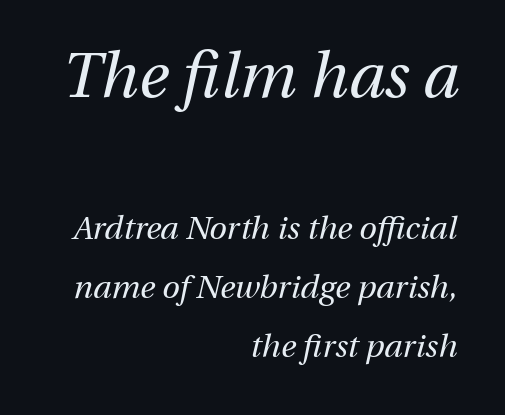
Q: Is the text bold? A: No.
Q: Is the text italic (slanted)? A: Yes, it leans right by about 13 degrees.
Q: Is the text underlined? A: No.
Q: How is the paragraph aligned? A: Right-aligned.
Q: Is the spacing between letters normal or unusually wide? A: Normal.
Q: Which block of text is set in a larger size, the first (top) or the second (bottom)? A: The first (top) one.
Q: Width (condensed, normal, or wide)? A: Normal.
Q: Stroke contrast? A: Medium.
Q: x-height? A: Medium.
Q: Monospaced? A: No.
